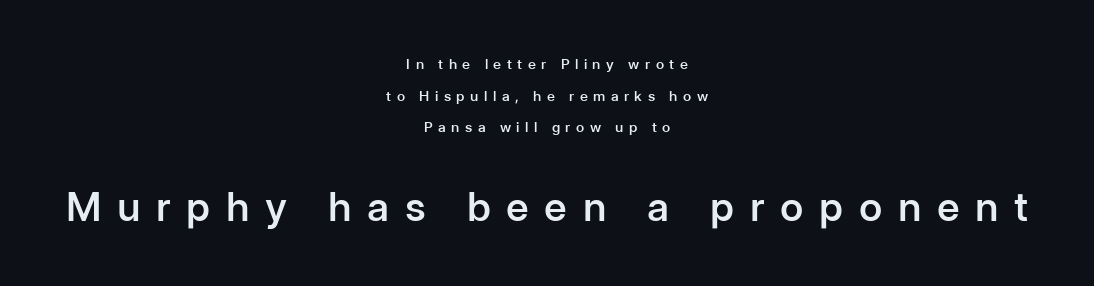
The image shows 40 px semibold sans-serif type, upright; set centered, loose line spacing (2.26x), unusually wide letter spacing (+0.39 em), not underlined; the second (bottom) block is 2.86x larger; low stroke contrast and a medium x-height.
